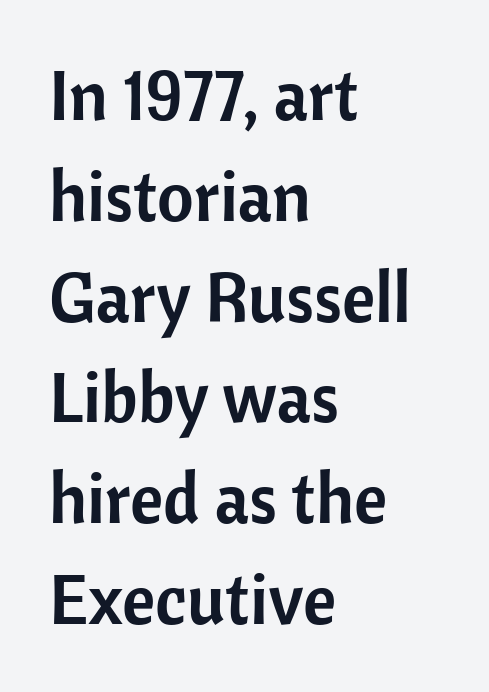
Looks like regular typesetting: each glyph gets only the width it needs. Every stem runs plumb, perpendicular to the baseline. Observe the ordinary spacing: letters are neighbours, not strangers. Leading: standard.
